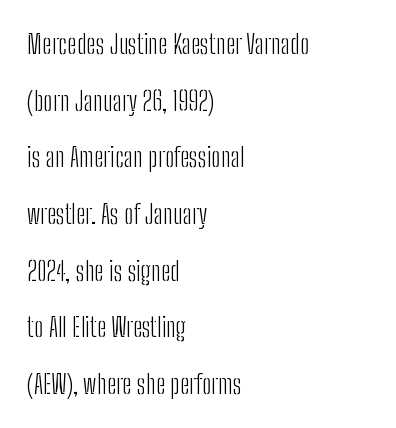
Q: Is the text bold? A: No.
Q: Is the text italic (slanted)? A: No, it is upright.
Q: Is the text underlined? A: No.
Q: How is the paragraph aligned? A: Left-aligned.
Q: Is the spacing between letters normal or unusually wide? A: Normal.
Q: Is the spacing between lines tight, normal or loose? A: Loose.
